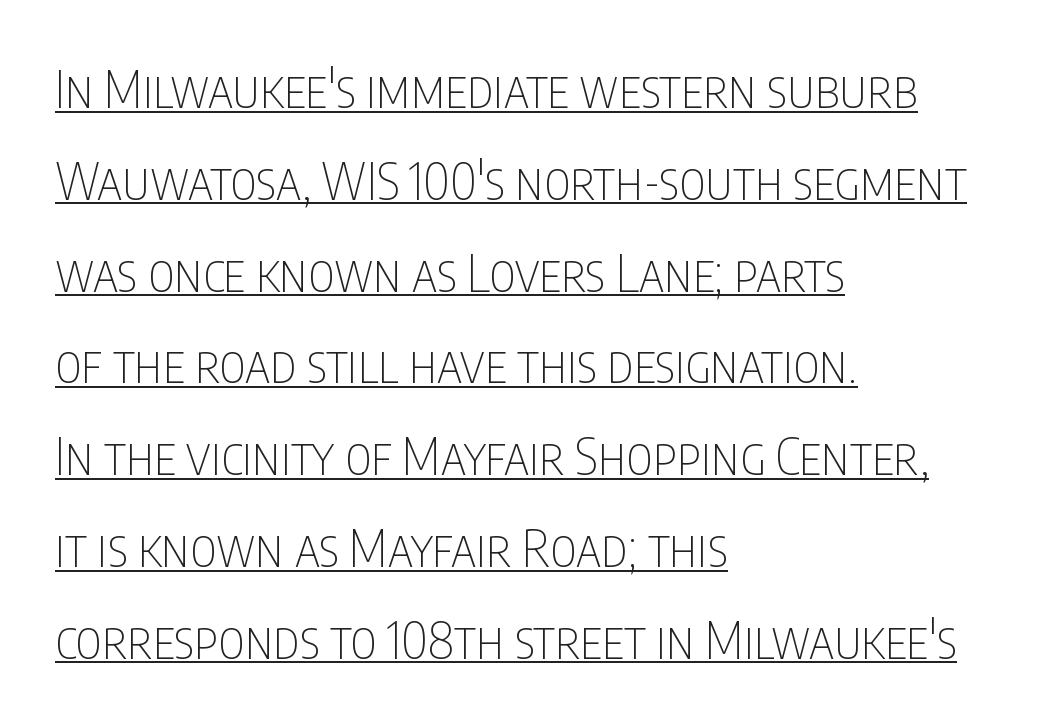
Q: Is the text bold? A: No.
Q: Is the text italic (slanted)? A: No, it is upright.
Q: Is the typeface a serif or a sans-serif typeface? A: Sans-serif.
Q: Is the text underlined? A: Yes.
Q: How is the paragraph aligned? A: Left-aligned.
Q: Is the spacing between letters normal or unusually wide? A: Normal.
Q: Width (condensed, normal, or wide)? A: Condensed.
Q: Stroke contrast? A: Low.
Q: x-height? A: Large.
Q: Monospaced? A: No.
